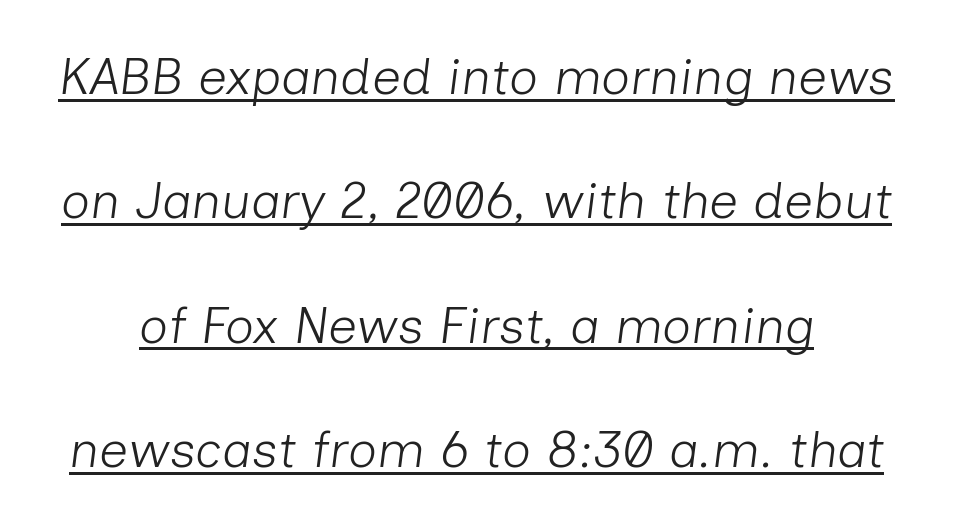
{"italic": "yes", "lean": "right", "slant_degrees": 7, "bold": "no", "weight": "light", "width": "normal", "stroke_contrast": "low", "x_height": "medium", "monospaced": "no", "underline": "yes", "line_spacing": "loose", "line_spacing_ratio": 2.44, "letter_spacing": "normal", "letter_spacing_em": 0.0, "glyph_px": 51}
